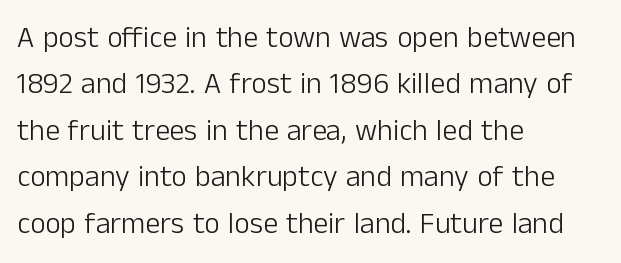
Each letter keeps its own natural width here, so spacing adapts to shape. The font family rendered here belongs to the sans-serif group. Each row of text sits above clean, open space. The face looks like a standard text weight, possibly lighter.
